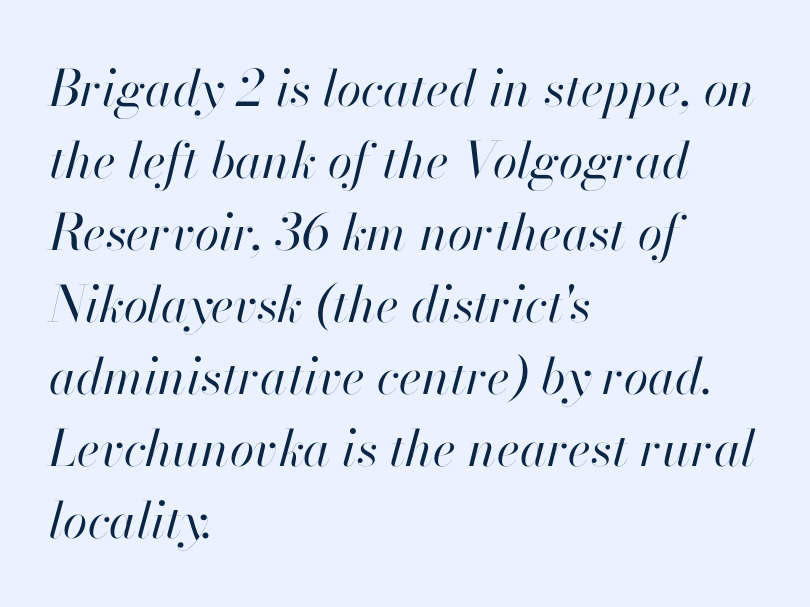
{"italic": "yes", "lean": "right", "slant_degrees": 13, "bold": "no", "weight": "regular", "width": "normal", "stroke_contrast": "high", "x_height": "small", "monospaced": "no", "underline": "no", "align": "left", "line_spacing": "normal", "line_spacing_ratio": 1.44, "letter_spacing": "normal", "letter_spacing_em": 0.0, "glyph_px": 50}
